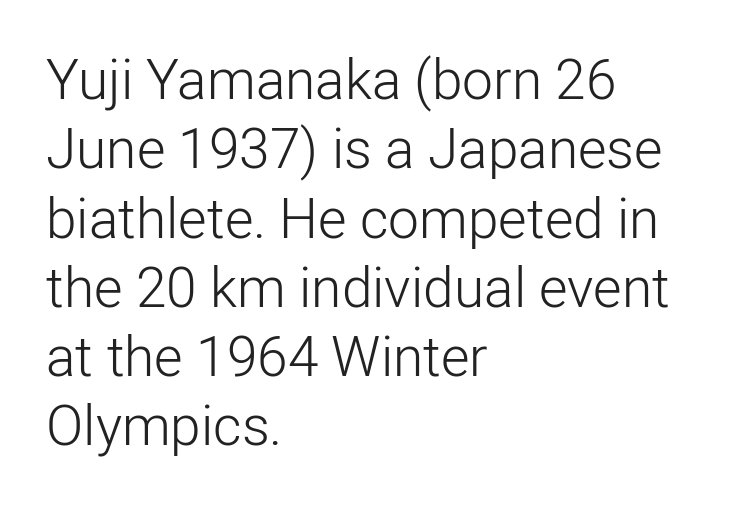
{"serif": "no", "italic": "no", "bold": "no", "weight": "light", "width": "normal", "stroke_contrast": "low", "x_height": "medium", "monospaced": "no", "underline": "no", "align": "left", "line_spacing": "normal", "line_spacing_ratio": 1.26, "letter_spacing": "normal", "letter_spacing_em": 0.0, "glyph_px": 55}
